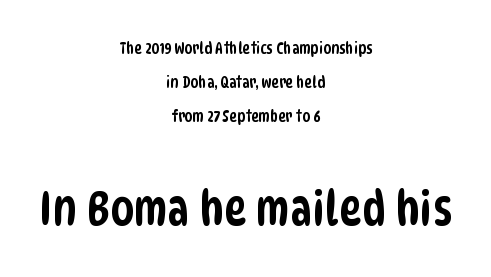
{"serif": "no", "width": "condensed", "stroke_contrast": "low", "x_height": "large", "monospaced": "no", "underline": "no", "align": "center", "line_spacing": "loose", "line_spacing_ratio": 2.14, "letter_spacing": "normal", "letter_spacing_em": 0.0, "larger_block": "second", "size_ratio": 3.0, "glyph_px": 48}
